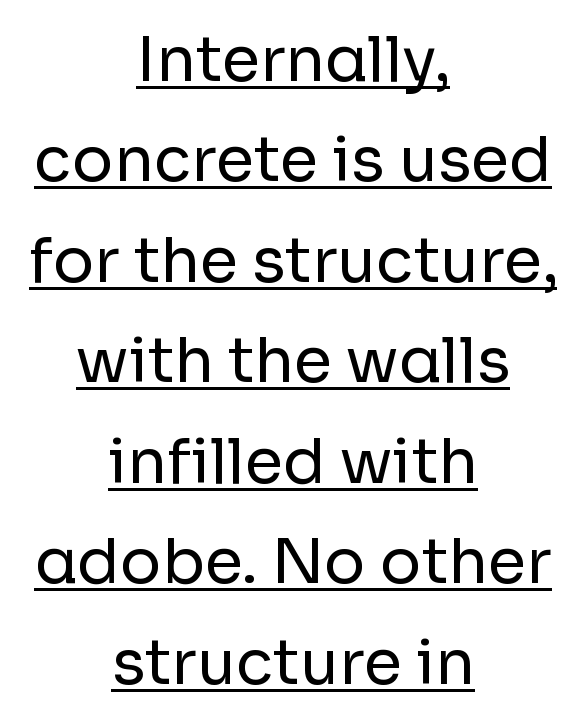
Stroke mass is kept to a normal reading level or below. Whoever set this chose a conventional vertical rhythm. Short note: letters normally spaced. The paragraph has two soft edges and a firm central axis.
